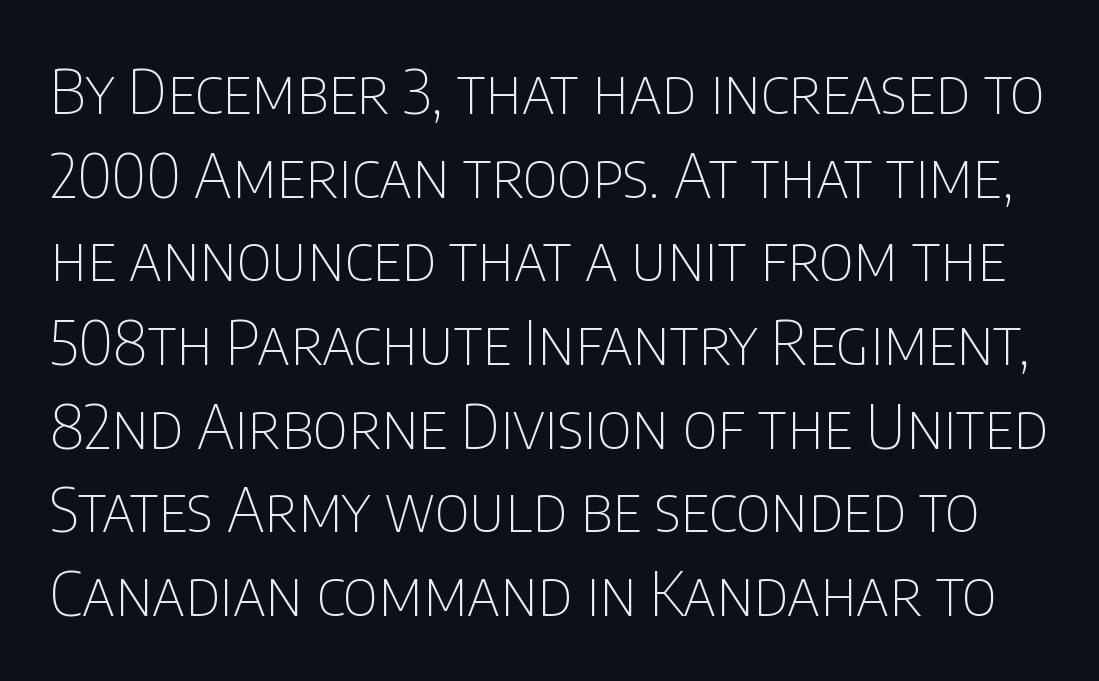
Q: Is the text bold? A: No.
Q: Is the text italic (slanted)? A: No, it is upright.
Q: Is the typeface a serif or a sans-serif typeface? A: Sans-serif.
Q: Is the text underlined? A: No.
Q: Is the spacing between letters normal or unusually wide? A: Normal.
Q: Is the spacing between lines tight, normal or loose? A: Normal.
Q: Width (condensed, normal, or wide)? A: Condensed.
Q: Stroke contrast? A: Low.
Q: x-height? A: Large.
Q: Monospaced? A: No.
